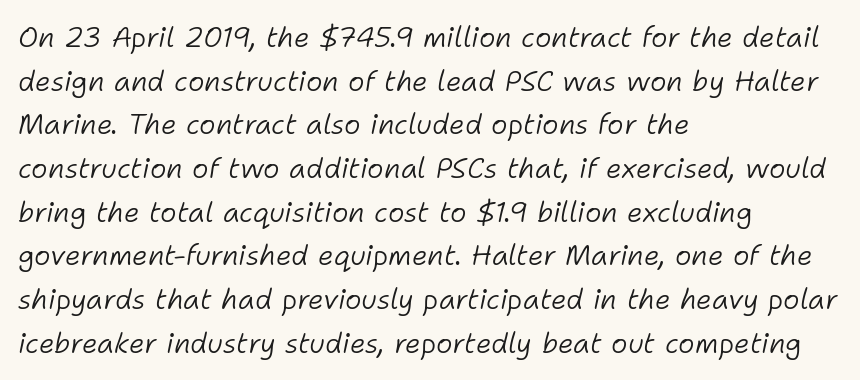
Q: Is the text bold? A: No.
Q: Is the text italic (slanted)? A: Yes, it leans right by about 11 degrees.
Q: Is the text underlined? A: No.
Q: How is the paragraph aligned? A: Left-aligned.
Q: Is the spacing between letters normal or unusually wide? A: Normal.
Q: Is the spacing between lines tight, normal or loose? A: Normal.
Q: Width (condensed, normal, or wide)? A: Normal.
Q: Stroke contrast? A: Low.
Q: x-height? A: Medium.
Q: Monospaced? A: No.
